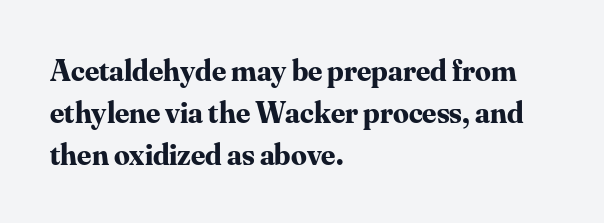
The image shows 31 px bold serif type, upright; set left-aligned, normal line spacing (1.35x), normal letter spacing, not underlined; medium stroke contrast and a small x-height.
